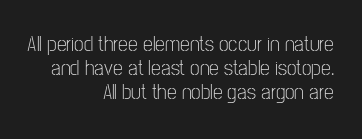
Q: Is the text bold? A: No.
Q: Is the text italic (slanted)? A: No, it is upright.
Q: Is the text underlined? A: No.
Q: How is the paragraph aligned? A: Right-aligned.
Q: Is the spacing between letters normal or unusually wide? A: Normal.
Q: Is the spacing between lines tight, normal or loose? A: Tight.
